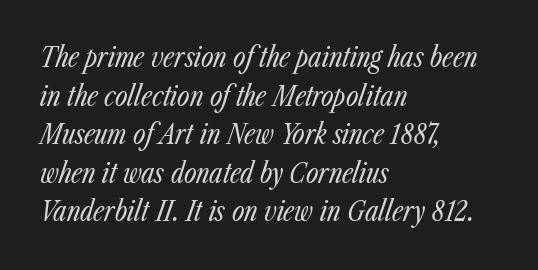
The image shows 27 px text type, italic (leaning right); set left-aligned, normal line spacing (1.43x), normal letter spacing, not underlined.
